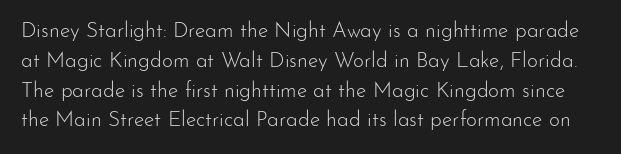
Q: Is the text bold? A: No.
Q: Is the text italic (slanted)? A: No, it is upright.
Q: Is the text underlined? A: No.
Q: Is the spacing between letters normal or unusually wide? A: Normal.
Q: Is the spacing between lines tight, normal or loose? A: Normal.
